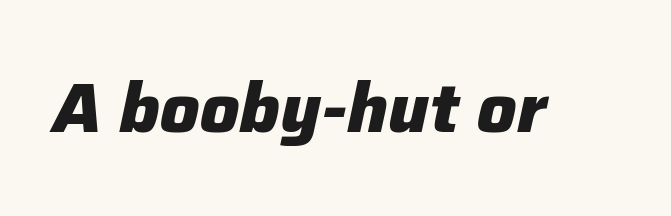
{"italic": "yes", "lean": "right", "slant_degrees": 12, "bold": "yes", "weight": "heavy", "width": "normal", "stroke_contrast": "low", "x_height": "medium", "monospaced": "no", "underline": "no", "letter_spacing": "normal", "letter_spacing_em": 0.0, "glyph_px": 69}
